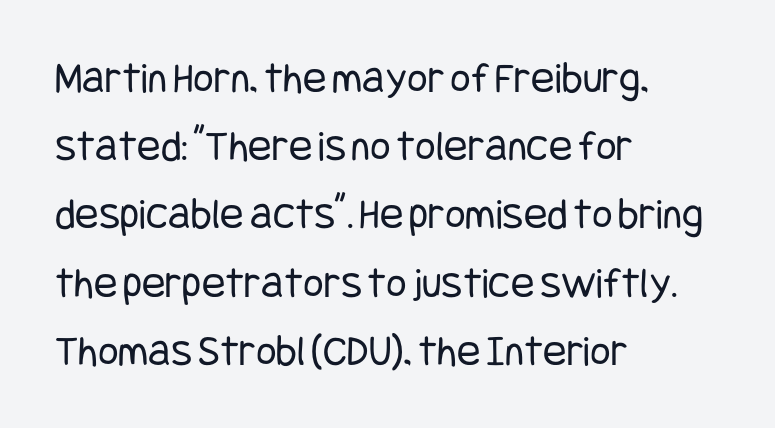
{"serif": "no", "italic": "no", "bold": "no", "weight": "regular", "width": "condensed", "stroke_contrast": "low", "x_height": "large", "underline": "no", "align": "left", "line_spacing": "normal", "line_spacing_ratio": 1.55, "letter_spacing": "normal", "letter_spacing_em": 0.0, "glyph_px": 44}
